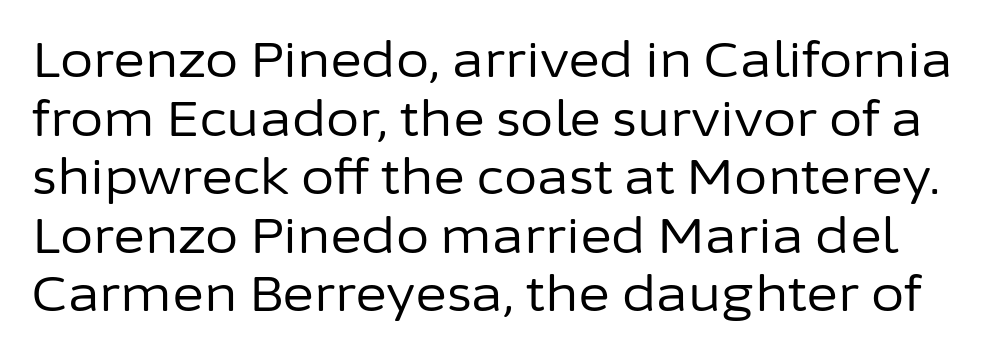
The image shows 48 px regular-weight sans-serif type, upright; set line spacing 1.22x, normal letter spacing, not underlined; low stroke contrast and a medium x-height.
